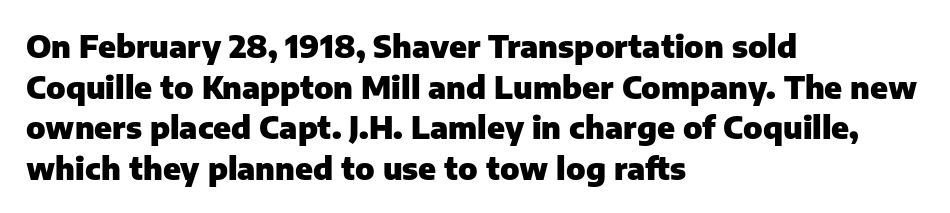
Does the leading feel generous? No, just average. Notice how thick the strokes are: this is what a full bold looks like. Font category for this specimen: sans-serif. The rag falls on the right side of this text block.
